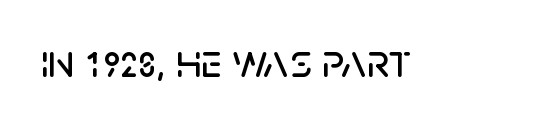
The image shows 48 px sans-serif type, upright; set normal letter spacing, not underlined; low stroke contrast and a large x-height.
